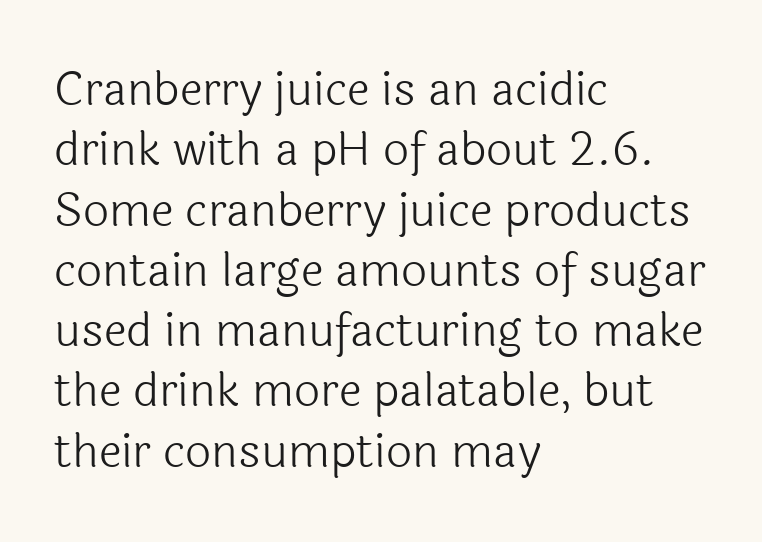
Q: Is the text bold? A: No.
Q: Is the text italic (slanted)? A: No, it is upright.
Q: Is the typeface a serif or a sans-serif typeface? A: Sans-serif.
Q: Is the text underlined? A: No.
Q: How is the paragraph aligned? A: Left-aligned.
Q: Is the spacing between letters normal or unusually wide? A: Normal.
Q: Is the spacing between lines tight, normal or loose? A: Normal.
Q: Width (condensed, normal, or wide)? A: Normal.
Q: x-height? A: Medium.
Q: Monospaced? A: No.
